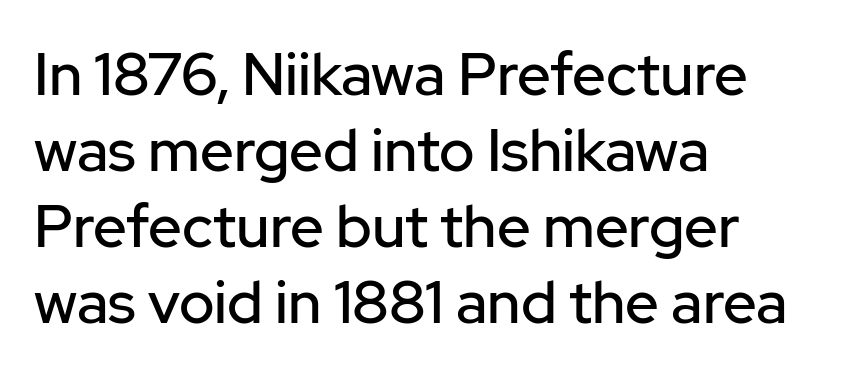
The image shows 59 px sans-serif type, upright; set left-aligned, normal line spacing (1.29x), normal letter spacing, not underlined; low stroke contrast and a medium x-height.
